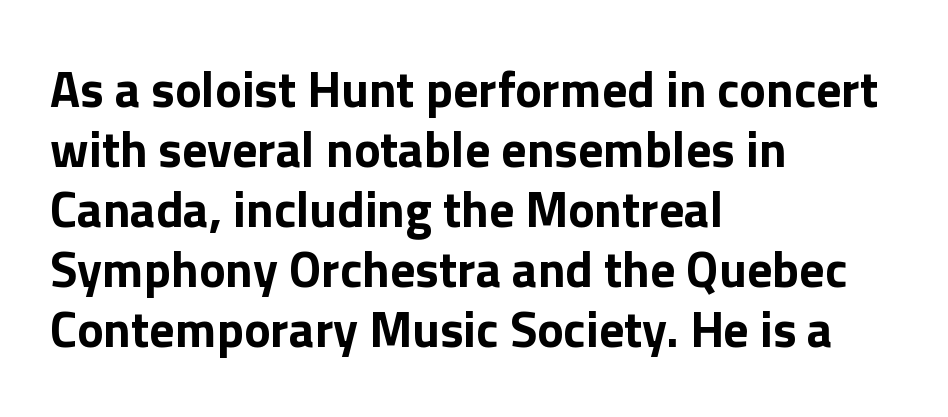
The image shows 50 px bold sans-serif type, upright; set left-aligned, line spacing 1.2x, normal letter spacing, not underlined; a medium x-height.
